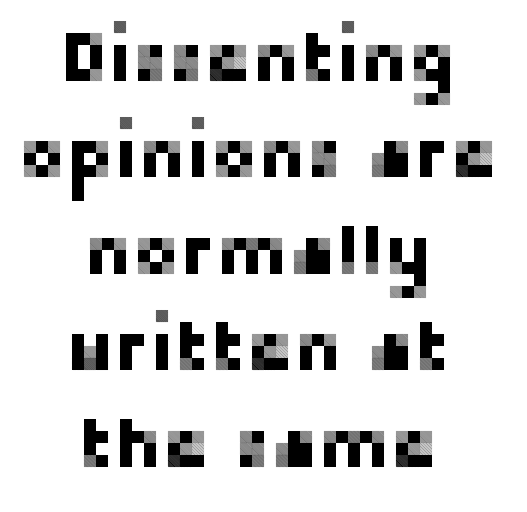
Q: Is the text italic (slanted)? A: No, it is upright.
Q: Is the typeface a serif or a sans-serif typeface? A: Sans-serif.
Q: Is the text underlined? A: No.
Q: How is the paragraph aligned? A: Centered.
Q: Is the spacing between letters normal or unusually wide? A: Normal.
Q: Is the spacing between lines tight, normal or loose? A: Normal.
Q: Width (condensed, normal, or wide)? A: Normal.
Q: Stroke contrast? A: Low.
Q: x-height? A: Medium.
Q: Monospaced? A: No.
